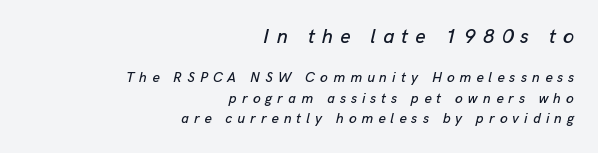
{"italic": "yes", "lean": "right", "slant_degrees": 13, "underline": "no", "align": "right", "line_spacing": "normal", "line_spacing_ratio": 1.46, "letter_spacing": "wide", "letter_spacing_em": 0.36, "larger_block": "first", "size_ratio": 1.43, "glyph_px": 20}
